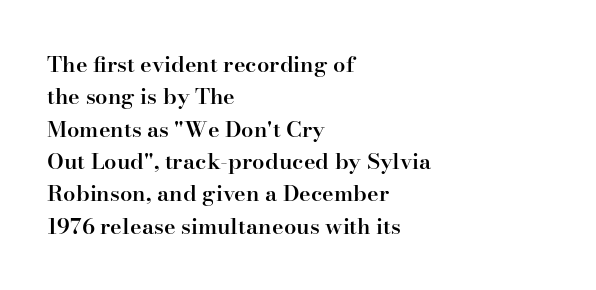
One glance says typical: line gaps are just what's usual. Type without underlining. The passage is arranged the way most books set body copy — flush left. The passage shown has conventional tracking throughout.
